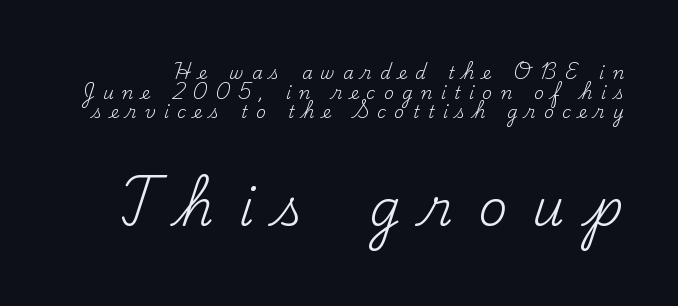
Q: Is the text bold? A: No.
Q: Is the text italic (slanted)? A: Yes.
Q: Is the typeface a serif or a sans-serif typeface? A: Serif.
Q: Is the text underlined? A: No.
Q: Is the spacing between letters normal or unusually wide? A: Unusually wide.
Q: Which block of text is set in a larger size, the first (top) or the second (bottom)? A: The second (bottom) one.
Q: Width (condensed, normal, or wide)? A: Normal.
Q: Stroke contrast? A: Medium.
Q: x-height? A: Small.
Q: Monospaced? A: No.
